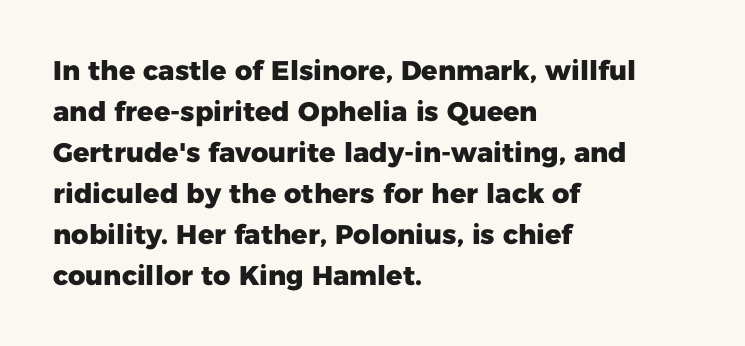
Q: Is the text bold? A: Yes.
Q: Is the text italic (slanted)? A: No, it is upright.
Q: Is the text underlined? A: No.
Q: How is the paragraph aligned? A: Left-aligned.
Q: Is the spacing between letters normal or unusually wide? A: Normal.
Q: Is the spacing between lines tight, normal or loose? A: Normal.
